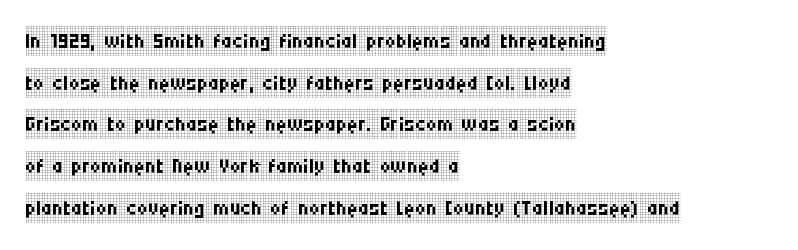
Q: Is the text bold? A: No.
Q: Is the text italic (slanted)? A: No, it is upright.
Q: Is the typeface a serif or a sans-serif typeface? A: Serif.
Q: Is the text underlined? A: No.
Q: How is the paragraph aligned? A: Left-aligned.
Q: Is the spacing between letters normal or unusually wide? A: Normal.
Q: Is the spacing between lines tight, normal or loose? A: Normal.
Q: Width (condensed, normal, or wide)? A: Condensed.
Q: Stroke contrast? A: Low.
Q: x-height? A: Large.
Q: Monospaced? A: No.
